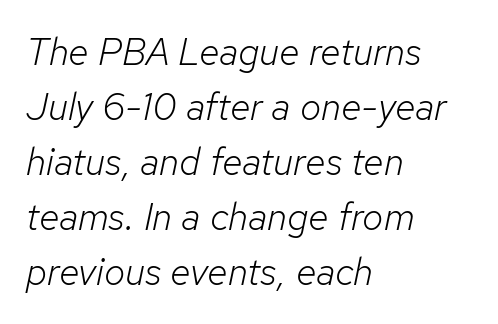
{"italic": "yes", "lean": "right", "slant_degrees": 12, "bold": "no", "weight": "light", "width": "normal", "stroke_contrast": "low", "x_height": "medium", "monospaced": "no", "underline": "no", "align": "left", "line_spacing": "normal", "line_spacing_ratio": 1.45, "letter_spacing": "normal", "letter_spacing_em": 0.0, "glyph_px": 38}
